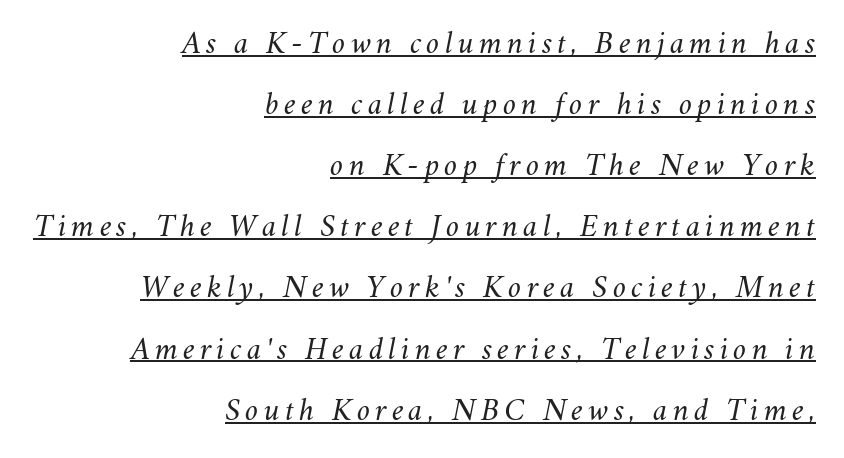
Q: Is the text bold? A: No.
Q: Is the text italic (slanted)? A: Yes, it leans right by about 11 degrees.
Q: Is the text underlined? A: Yes.
Q: How is the paragraph aligned? A: Right-aligned.
Q: Is the spacing between lines tight, normal or loose? A: Loose.
Q: Width (condensed, normal, or wide)? A: Normal.
Q: Stroke contrast? A: Medium.
Q: x-height? A: Small.
Q: Monospaced? A: No.
